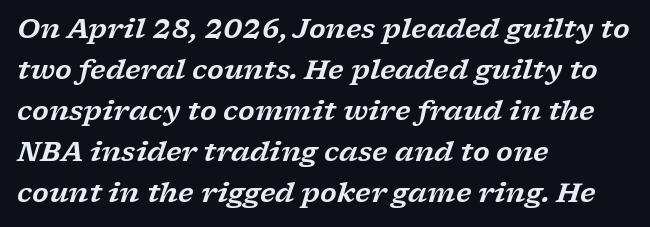
The image shows 27 px text type, italic (leaning right); set left-aligned, normal line spacing (1.52x), normal letter spacing, not underlined.
